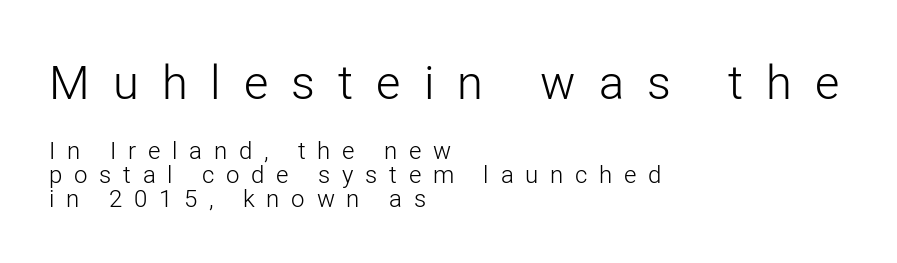
Q: Is the text bold? A: No.
Q: Is the text italic (slanted)? A: No, it is upright.
Q: Is the typeface a serif or a sans-serif typeface? A: Sans-serif.
Q: Is the text underlined? A: No.
Q: How is the paragraph aligned? A: Left-aligned.
Q: Is the spacing between letters normal or unusually wide? A: Unusually wide.
Q: Is the spacing between lines tight, normal or loose? A: Tight.
Q: Which block of text is set in a larger size, the first (top) or the second (bottom)? A: The first (top) one.
Q: Width (condensed, normal, or wide)? A: Normal.
Q: Stroke contrast? A: Low.
Q: x-height? A: Medium.
Q: Monospaced? A: No.
